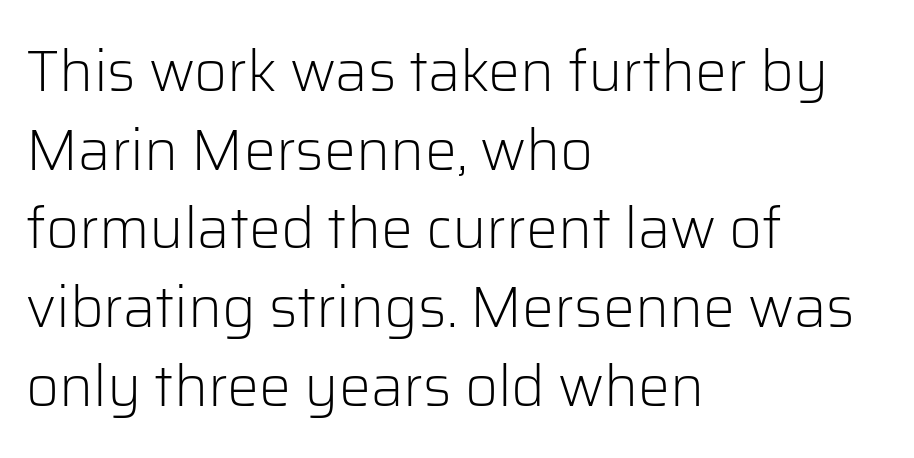
This sample has the flowing, uneven cadence of proportional lettering. The font's upright variant was chosen for this text. Characters follow at the spacing the type designer built in. Is the stroke heavy? The answer is a plain regular-or-lighter. The passage shown is typeset with a sans-serif family. Underline: absent.
